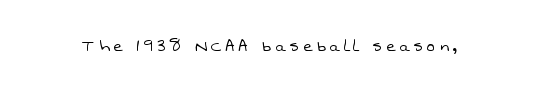
Underline: absent. The typesetting does not lean heavy: it is not bold. Loose tracking; the words dissolve into strings of separated letters.
